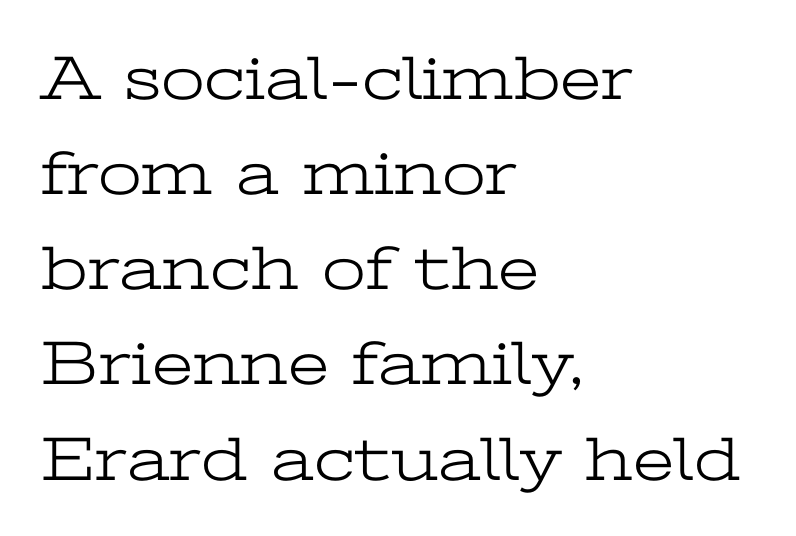
The font is comparable to plain body text, perhaps lighter. The glyphs are unaccompanied by any horizontal stroke below them. These lines are set flush left with a ragged right edge. This is serif lettering, the kind often seen in printed books. Do the characters align in a grid? No, the font is proportional.
